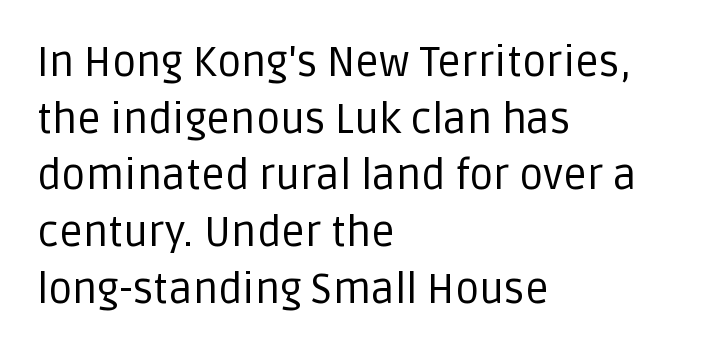
The type family on display is of the sans-serif kind. Inter-character spacing is left at the font's built-in metrics. Clear beneath every line of the passage. Note the varied advance widths — an 'i' is clearly narrower than an 'm'. The lines are quadded left. Each new line begins a customary step beneath the previous one.
